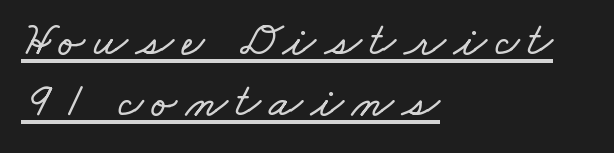
All the whitespace from short lines collects on the right. The space between consecutive lines is moderate. Each line of the rendering has a horizontal stroke beneath the glyphs. Spacing verdict: proportional, widths tailored to each character.
